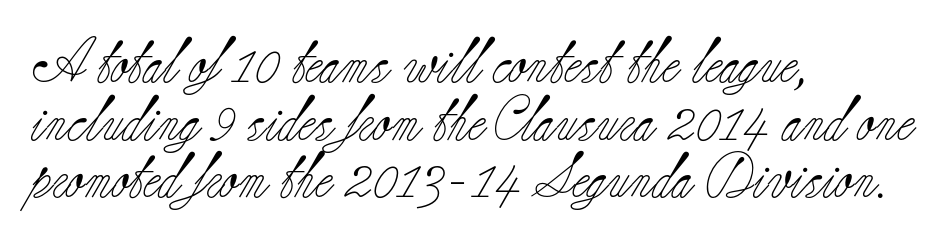
The designer left line spacing at the default. A typesetter would call this proportional, since set widths differ per character. No word sits above an underline. Letterform terminals end in serifs throughout the passage. Visually the block forms a straight wall on the left and a jagged coastline on the right. Nobody touched the tracking dial on this one.
